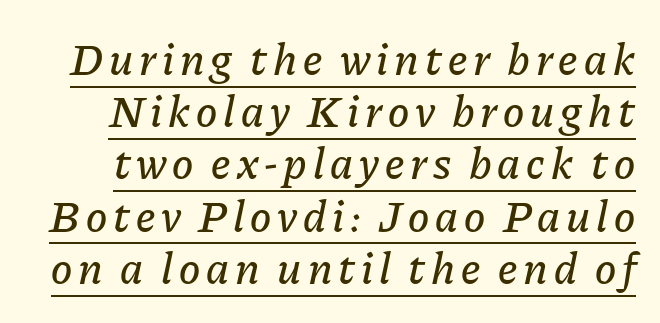
Q: Is the text italic (slanted)? A: Yes, it leans right by about 11 degrees.
Q: Is the text underlined? A: Yes.
Q: Width (condensed, normal, or wide)? A: Normal.
Q: Stroke contrast? A: Low.
Q: x-height? A: Medium.
Q: Monospaced? A: No.
